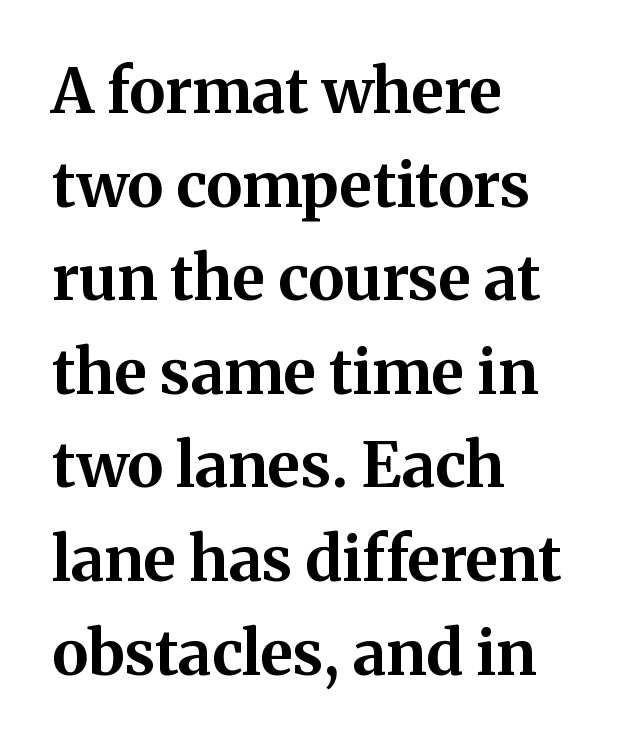
Q: Is the text bold? A: Yes.
Q: Is the text italic (slanted)? A: No, it is upright.
Q: Is the typeface a serif or a sans-serif typeface? A: Serif.
Q: Is the text underlined? A: No.
Q: How is the paragraph aligned? A: Left-aligned.
Q: Is the spacing between letters normal or unusually wide? A: Normal.
Q: Is the spacing between lines tight, normal or loose? A: Normal.
Q: Width (condensed, normal, or wide)? A: Normal.
Q: Stroke contrast? A: Medium.
Q: x-height? A: Medium.
Q: Monospaced? A: No.
